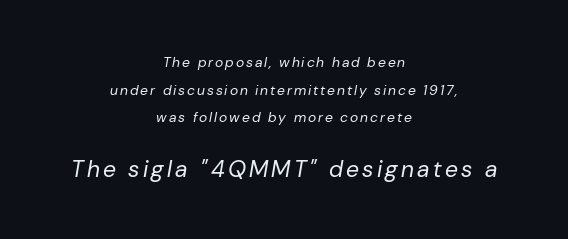
{"italic": "yes", "lean": "right", "slant_degrees": 10, "bold": "no", "underline": "no", "align": "center", "line_spacing": "loose", "line_spacing_ratio": 1.97, "larger_block": "second", "size_ratio": 1.64, "glyph_px": 23}
